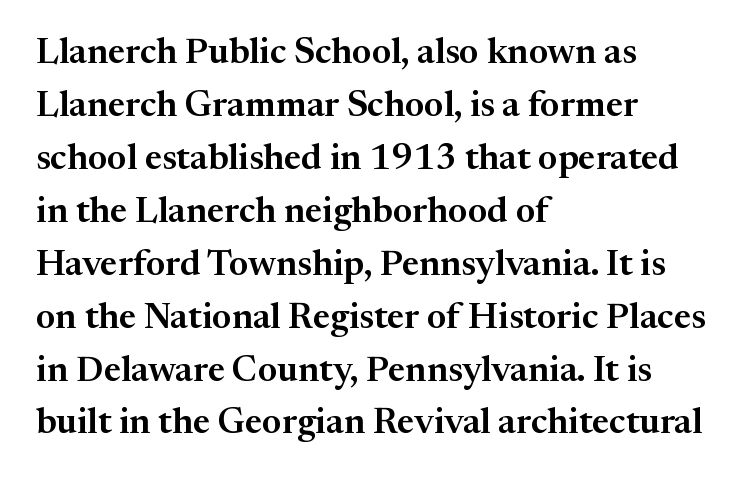
The image shows 36 px serif type, upright; set left-aligned, normal line spacing (1.47x), normal letter spacing, not underlined; medium stroke contrast and a medium x-height.
